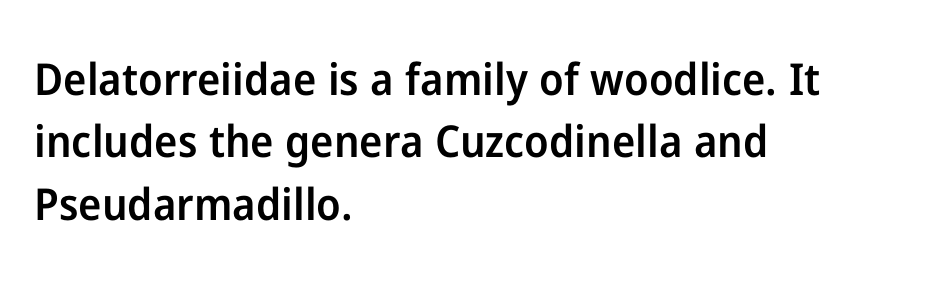
The image shows 44 px semibold sans-serif type, upright; set left-aligned, normal line spacing (1.42x), normal letter spacing, not underlined; low stroke contrast and a medium x-height.
